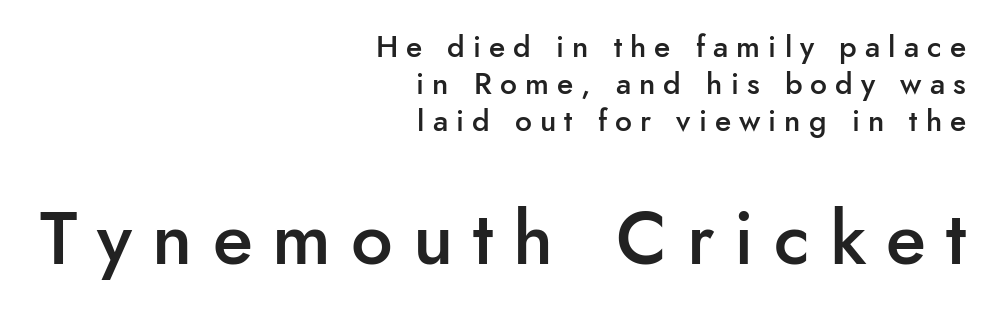
The image shows 74 px semibold sans-serif type, upright; set right-aligned, line spacing 1.24x, unusually wide letter spacing (+0.27 em), not underlined; the second (bottom) block is 2.47x larger; low stroke contrast and a small x-height.
